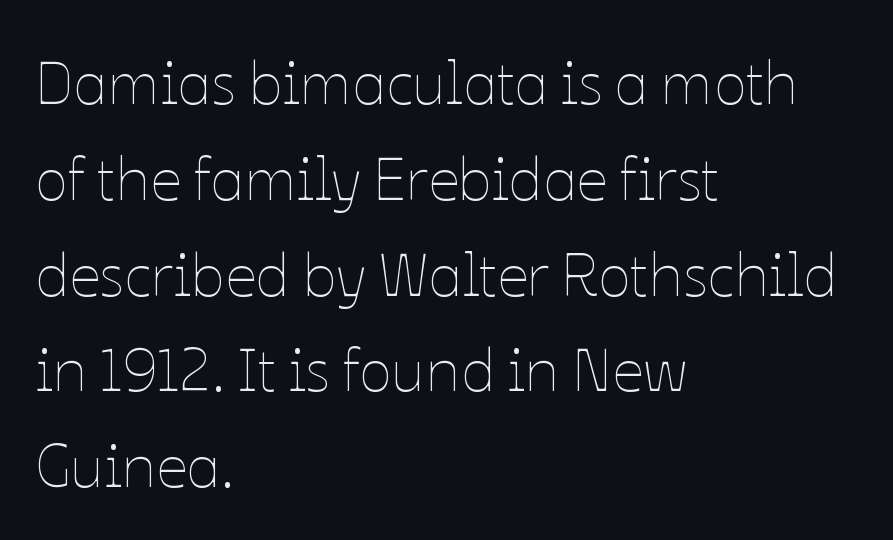
{"italic": "no", "bold": "no", "weight": "thin", "width": "normal", "stroke_contrast": "low", "x_height": "medium", "monospaced": "no", "underline": "no", "align": "left", "line_spacing": "normal", "line_spacing_ratio": 1.57, "letter_spacing": "normal", "letter_spacing_em": 0.0, "glyph_px": 61}
